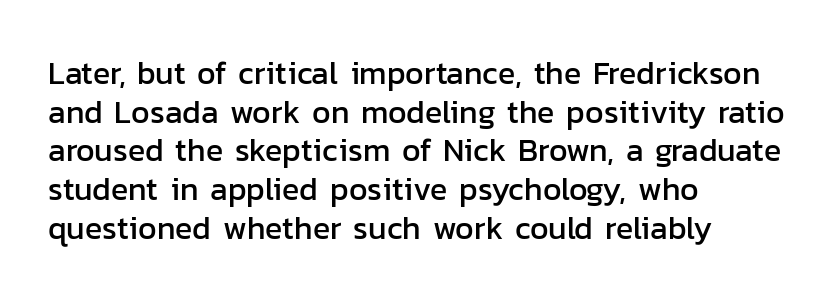
Caption: multi-line text, flush left, ragged right. These lines are rendered in a variable-pitch font. Examine the stroke ends and you'll find no serifs. A clean baseline with only descenders dipping below it. The horizontal fit of the characters is conventional and even.
